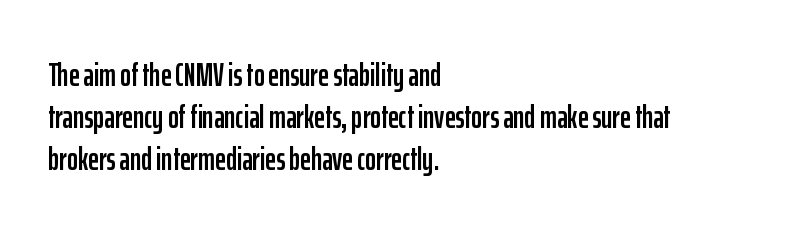
The image shows 33 px condensed sans-serif type, upright; set left-aligned, normal line spacing (1.27x), normal letter spacing, not underlined; low stroke contrast and a medium x-height.
